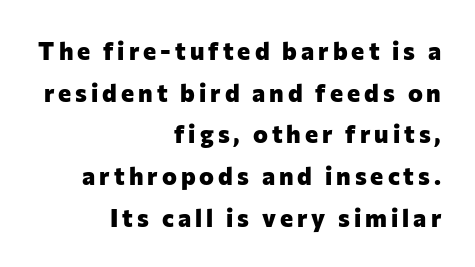
These words are printed bold, with thick strokes throughout. Plain, unruled lines of type. Reading down the block, your eye finds every line finishing at a fixed right position. The vertical gap from one line to the next is medium. This sample uses an upright cut, with every glyph sitting square on the baseline.
